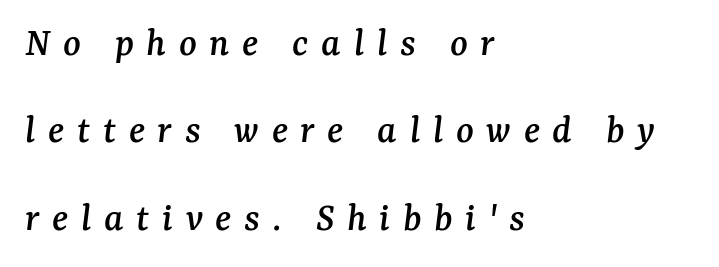
The passage shown leans; its letterforms are oblique. Serif or sans? Serif — the stroke terminals have little feet. Left-aligned paragraph, ragged on the right. Summary of vertical rhythm: relaxed, with wide interline spacing.
